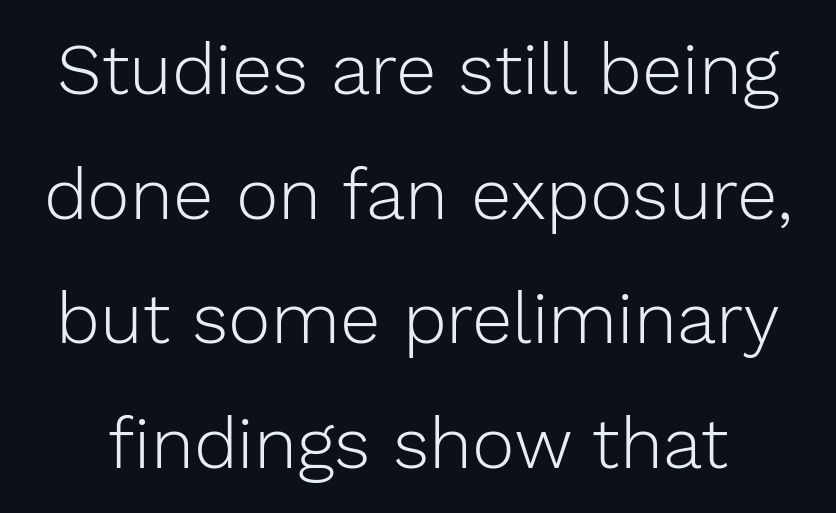
Glance below the letters and you will spot only blank space. Do the characters align in a grid? No, the font is proportional. Is the stroke heavy? The answer is a plain regular-or-lighter. The rendering shows plain stroke endings on the letterforms — a sans-serif design.
